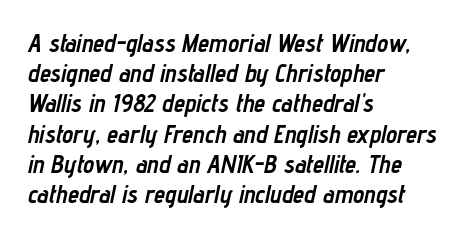
Nobody drew a line under any word here. Yep, that's italic — everything's leaning. Students, note that the glyphs here touch the page at normal intervals. I'd describe the lettering as bold — thick and assertive. Does the copy run flush right? No — it runs flush left.
